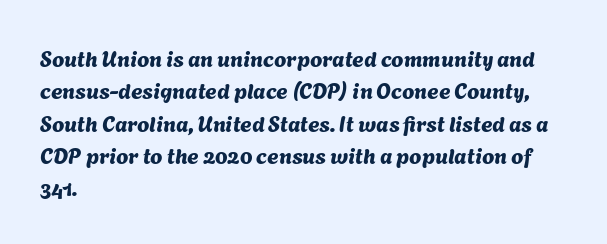
The image shows 22 px text type; set left-aligned, normal line spacing (1.47x), normal letter spacing, not underlined.
